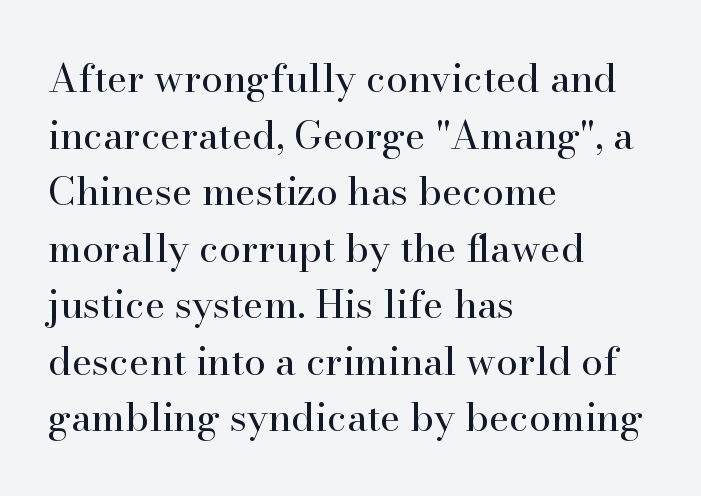
The image shows 39 px regular-weight serif type, upright; set left-aligned, normal line spacing (1.45x), normal letter spacing, not underlined; high stroke contrast and a small x-height.
